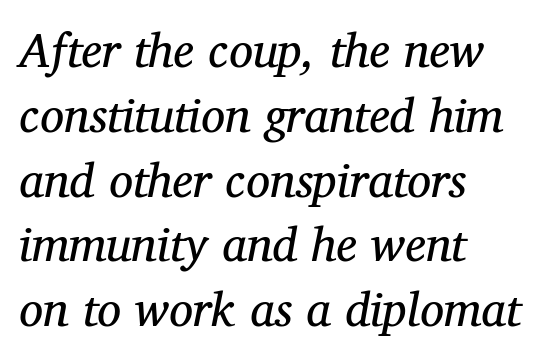
The image shows 48 px regular-weight serif type, italic (leaning right); set left-aligned, normal line spacing (1.35x), normal letter spacing, not underlined; medium stroke contrast and a medium x-height.
